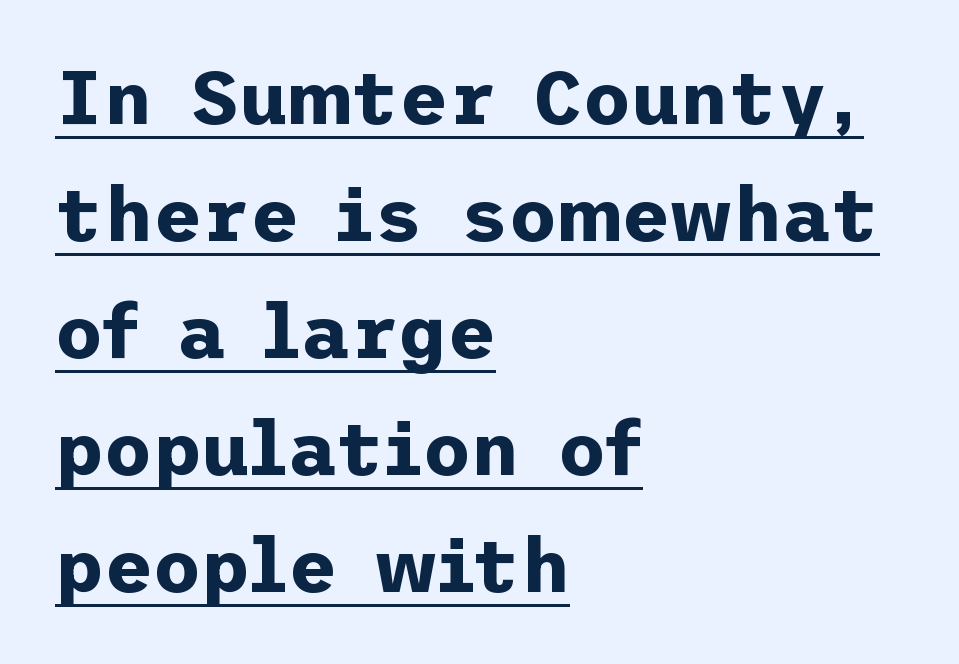
Q: Is the text bold? A: Yes.
Q: Is the text italic (slanted)? A: No, it is upright.
Q: Is the typeface a serif or a sans-serif typeface? A: Sans-serif.
Q: Is the text underlined? A: Yes.
Q: How is the paragraph aligned? A: Left-aligned.
Q: Is the spacing between letters normal or unusually wide? A: Normal.
Q: Is the spacing between lines tight, normal or loose? A: Normal.
Q: Width (condensed, normal, or wide)? A: Normal.
Q: Stroke contrast? A: Low.
Q: x-height? A: Medium.
